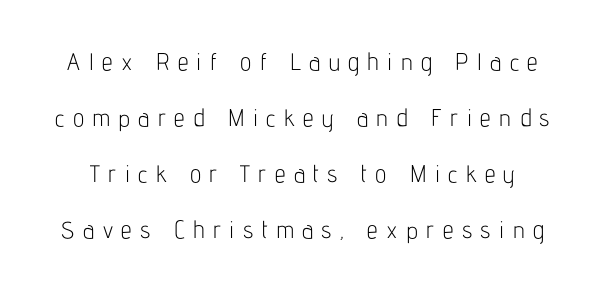
The image shows 24 px text type, upright; set loose line spacing (2.33x), unusually wide letter spacing (+0.35 em), not underlined.
